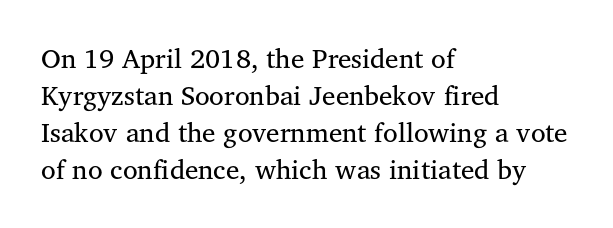
{"italic": "no", "bold": "no", "underline": "no", "align": "left", "line_spacing": "normal", "line_spacing_ratio": 1.37, "letter_spacing": "normal", "letter_spacing_em": 0.0, "glyph_px": 27}
